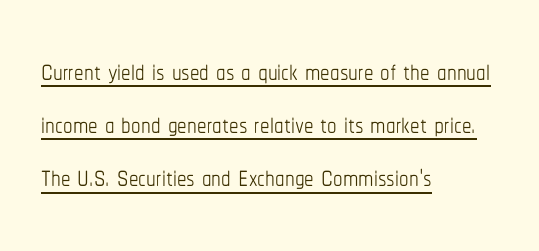
Q: Is the text bold? A: No.
Q: Is the text italic (slanted)? A: No, it is upright.
Q: Is the text underlined? A: Yes.
Q: How is the paragraph aligned? A: Left-aligned.
Q: Is the spacing between letters normal or unusually wide? A: Normal.
Q: Is the spacing between lines tight, normal or loose? A: Normal.
Q: Width (condensed, normal, or wide)? A: Condensed.
Q: Stroke contrast? A: Low.
Q: x-height? A: Medium.
Q: Monospaced? A: No.
